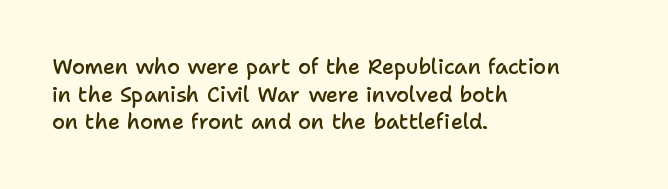
{"italic": "no", "bold": "semi", "underline": "no", "align": "left", "line_spacing": "normal", "line_spacing_ratio": 1.31, "letter_spacing": "normal", "letter_spacing_em": 0.0, "glyph_px": 21}
